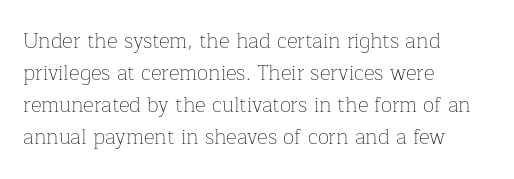
Q: Is the text bold? A: No.
Q: Is the text italic (slanted)? A: No, it is upright.
Q: Is the text underlined? A: No.
Q: How is the paragraph aligned? A: Left-aligned.
Q: Is the spacing between letters normal or unusually wide? A: Normal.
Q: Is the spacing between lines tight, normal or loose? A: Normal.
